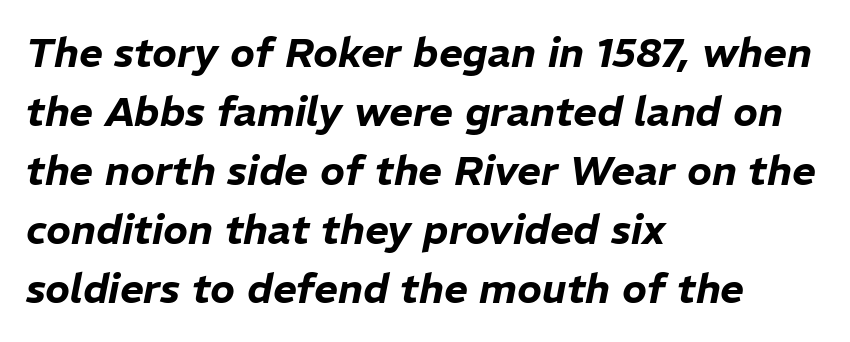
The image shows 41 px text type, italic (leaning right); set left-aligned, normal line spacing (1.44x), normal letter spacing, not underlined; low stroke contrast and a medium x-height.
